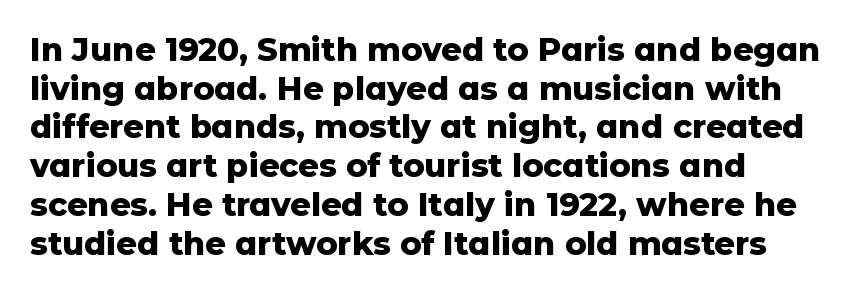
The image shows 32 px heavy sans-serif type, upright; set left-aligned, line spacing 1.21x, normal letter spacing, not underlined; low stroke contrast and a medium x-height.
